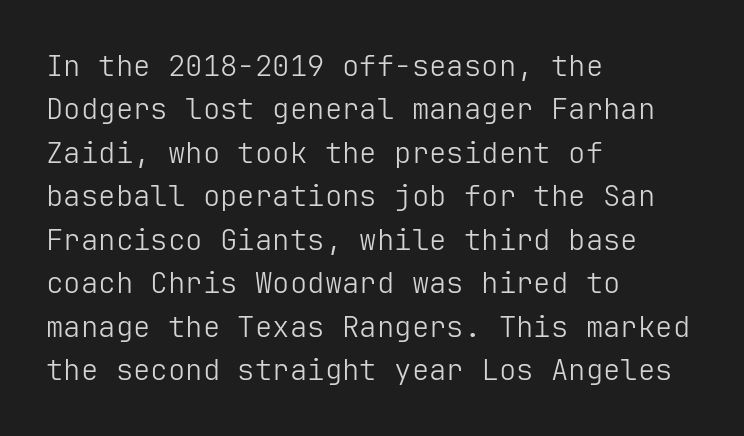
{"serif": "no", "italic": "no", "bold": "no", "weight": "light", "width": "normal", "stroke_contrast": "low", "x_height": "medium", "underline": "no", "align": "left", "line_spacing": "normal", "line_spacing_ratio": 1.5, "letter_spacing": "normal", "letter_spacing_em": 0.0, "glyph_px": 29}
